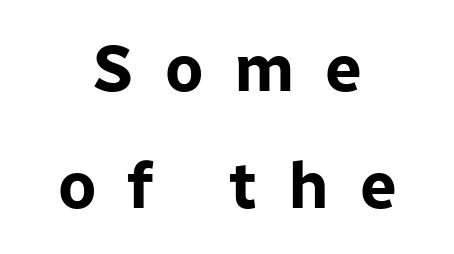
These lines are rendered in a variable-pitch font. Where is the straight margin? There isn't one; the lines are centered. Weight: bold. The passage shown is not underscored anywhere. Check where the strokes stop: nothing finishes them off — pure sans.
